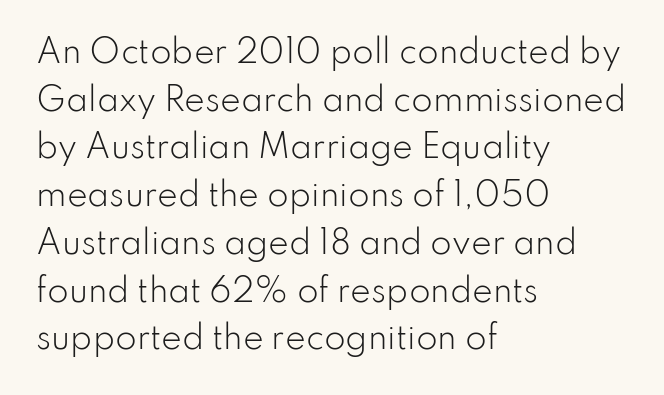
The gap between lines stays unmarked. One glance says typical: line gaps are just what's usual. The font is comparable to plain body text, perhaps lighter. Check where the strokes stop: nothing finishes them off — pure sans.
